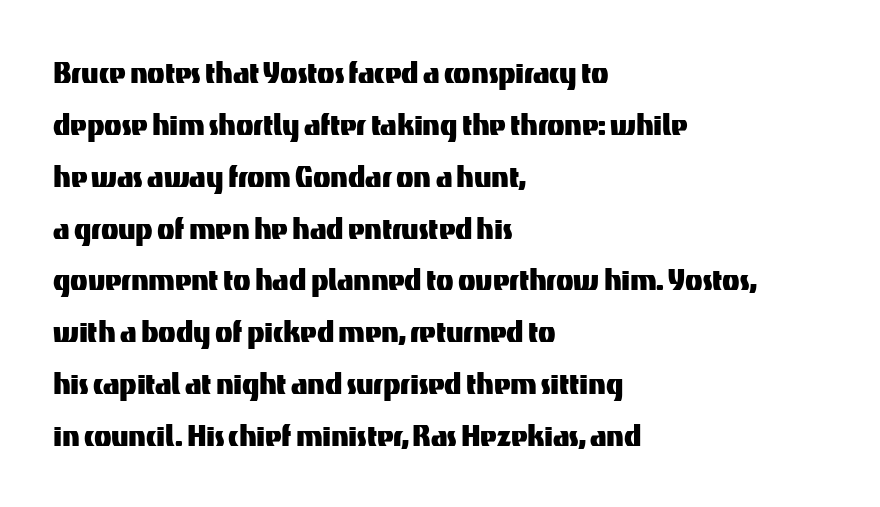
The image shows 36 px sans-serif type, upright; set left-aligned, normal line spacing (1.44x), normal letter spacing, not underlined; medium stroke contrast and a medium x-height.
